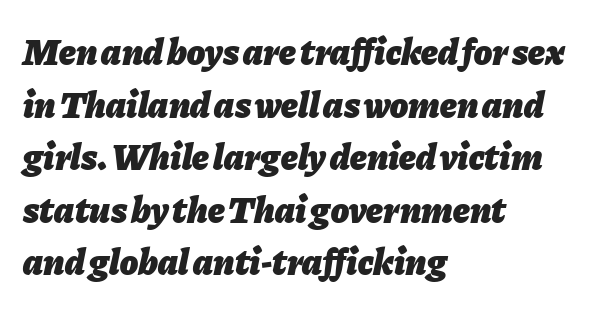
The rendering anchors every line to the left-hand side. Tall strokes in this sample are angled rather than plumb. A typesetter would call this proportional, since set widths differ per character. A clean baseline with only descenders dipping below it.
